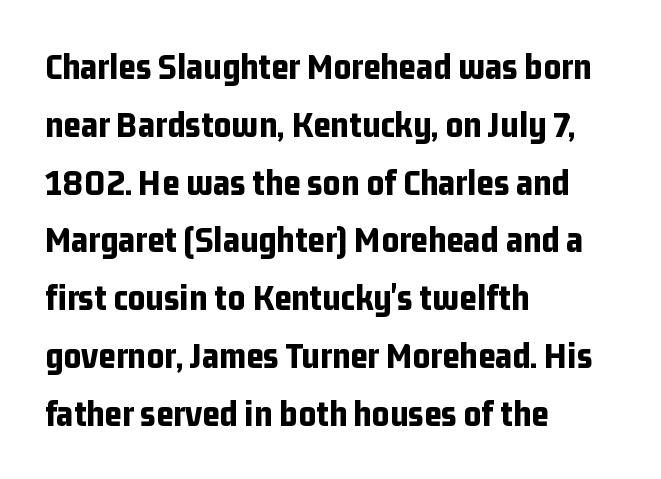
The rendering uses a moderate line-height, typical for paragraphs. The face used here has the dense, thick strokes of a bold. The rendering shows plain stroke endings on the letterforms — a sans-serif design. Compared with a centered layout, this one pins lines to the left instead.
